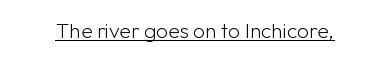
Italic: no, the glyphs are upright roman. You can see a thin bar hugging the bottom of the glyphs. Nothing heavy about these letters — not bold at all. Look at the tracking — it's just the regular setting, nothing added.
